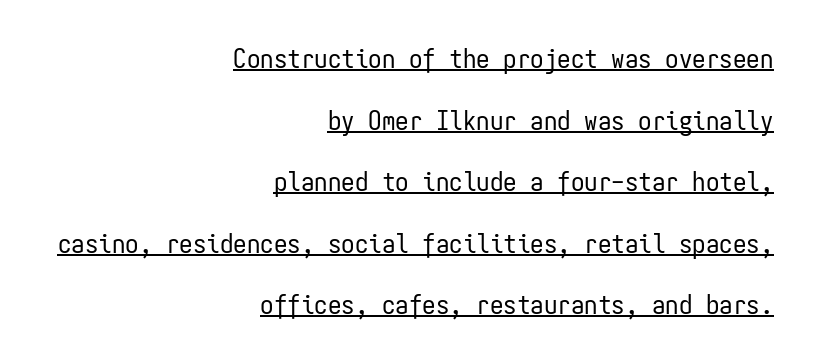
{"italic": "no", "bold": "no", "underline": "yes", "align": "right", "line_spacing": "loose", "line_spacing_ratio": 2.28, "letter_spacing": "normal", "letter_spacing_em": 0.0, "glyph_px": 27}
